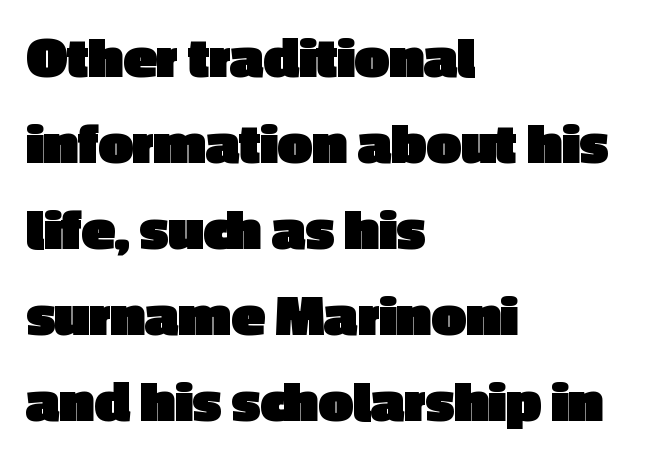
{"serif": "no", "italic": "no", "bold": "yes", "weight": "heavy", "width": "normal", "x_height": "medium", "monospaced": "no", "underline": "no", "align": "left", "line_spacing": "normal", "line_spacing_ratio": 1.41, "letter_spacing": "normal", "letter_spacing_em": 0.0, "glyph_px": 61}
